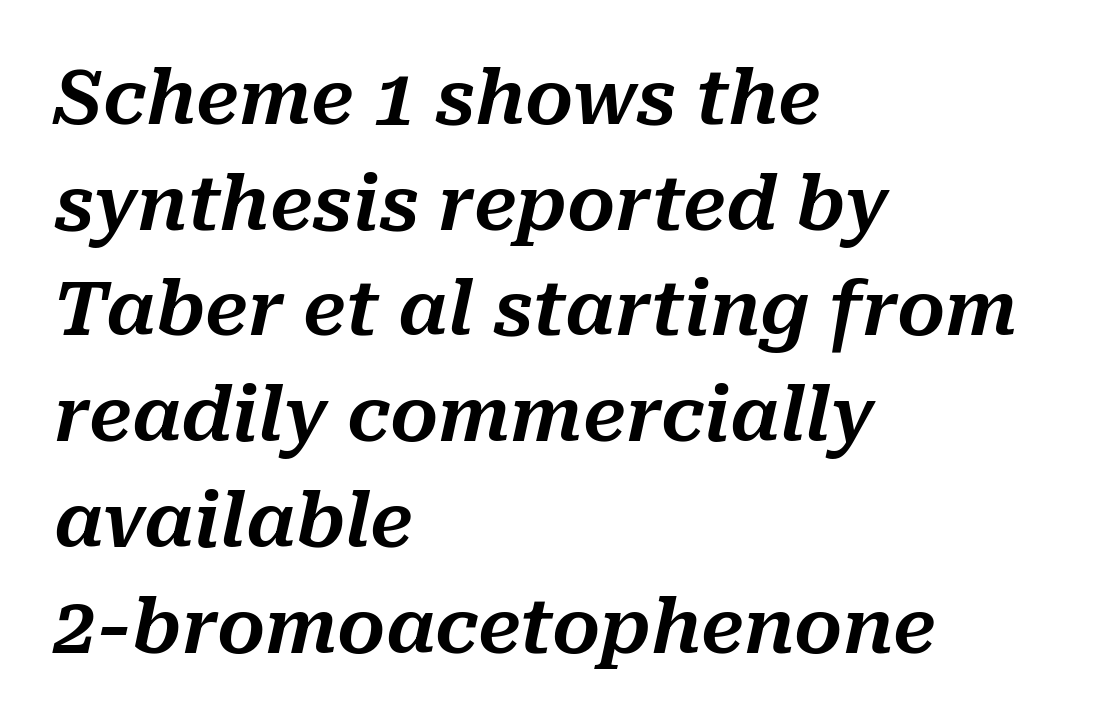
{"italic": "yes", "lean": "right", "slant_degrees": 10, "width": "normal", "stroke_contrast": "medium", "x_height": "medium", "monospaced": "no", "underline": "no", "align": "left", "line_spacing": "normal", "line_spacing_ratio": 1.41, "letter_spacing": "normal", "letter_spacing_em": 0.0, "glyph_px": 75}
